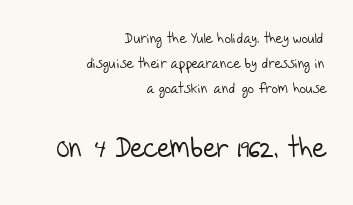
Q: Is the text bold? A: No.
Q: Is the typeface a serif or a sans-serif typeface? A: Sans-serif.
Q: Is the text underlined? A: No.
Q: How is the paragraph aligned? A: Right-aligned.
Q: Is the spacing between letters normal or unusually wide? A: Normal.
Q: Which block of text is set in a larger size, the first (top) or the second (bottom)? A: The second (bottom) one.
Q: Width (condensed, normal, or wide)? A: Normal.
Q: Stroke contrast? A: Low.
Q: x-height? A: Large.
Q: Monospaced? A: No.
